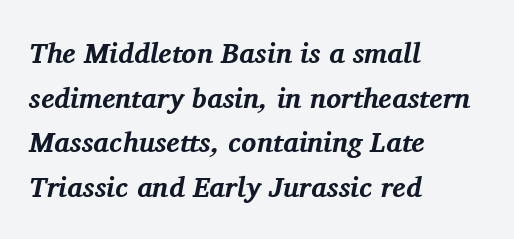
Q: Is the text bold? A: Yes.
Q: Is the text italic (slanted)? A: Yes, it leans right by about 11 degrees.
Q: Is the typeface a serif or a sans-serif typeface? A: Serif.
Q: Is the text underlined? A: No.
Q: How is the paragraph aligned? A: Left-aligned.
Q: Is the spacing between letters normal or unusually wide? A: Normal.
Q: Is the spacing between lines tight, normal or loose? A: Normal.
Q: Width (condensed, normal, or wide)? A: Normal.
Q: Stroke contrast? A: Medium.
Q: x-height? A: Medium.
Q: Monospaced? A: No.
